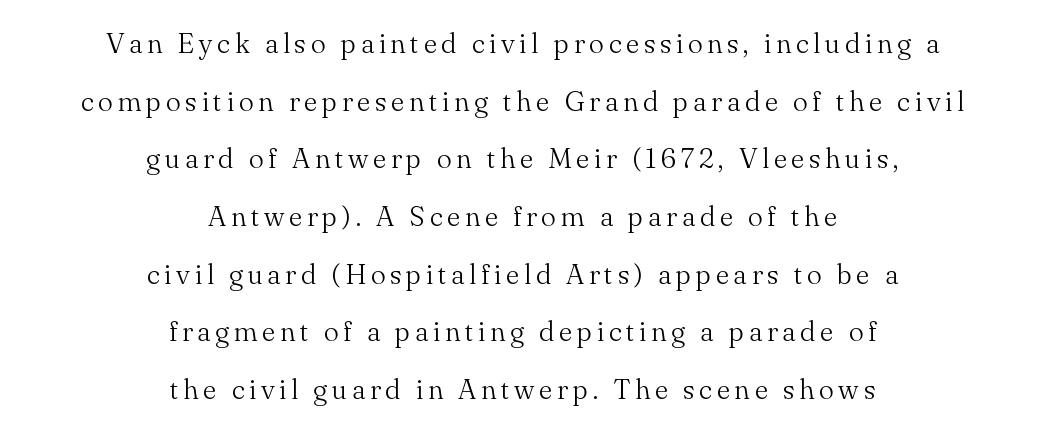
The image shows 28 px light serif type, upright; set centered, loose line spacing (2.06x), not underlined; medium stroke contrast and a small x-height.
